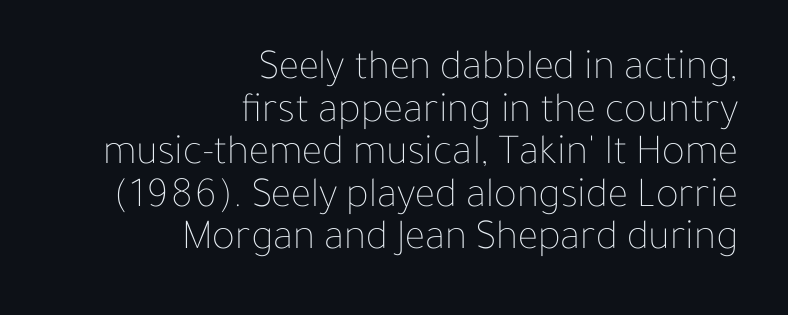
Q: Is the text bold? A: No.
Q: Is the text italic (slanted)? A: No, it is upright.
Q: Is the text underlined? A: No.
Q: How is the paragraph aligned? A: Right-aligned.
Q: Is the spacing between letters normal or unusually wide? A: Normal.
Q: Is the spacing between lines tight, normal or loose? A: Tight.
Q: Width (condensed, normal, or wide)? A: Normal.
Q: Stroke contrast? A: Low.
Q: x-height? A: Medium.
Q: Monospaced? A: No.
